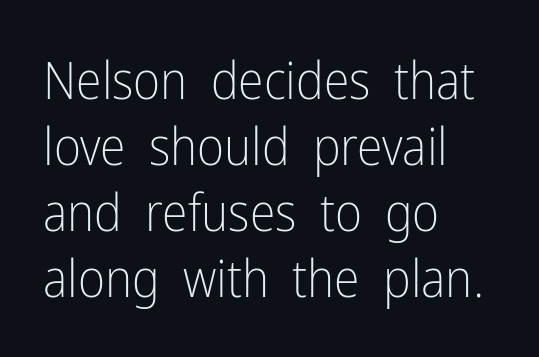
The image shows 52 px light, condensed sans-serif type, upright; set left-aligned, normal line spacing (1.27x), normal letter spacing, not underlined; low stroke contrast and a medium x-height.
